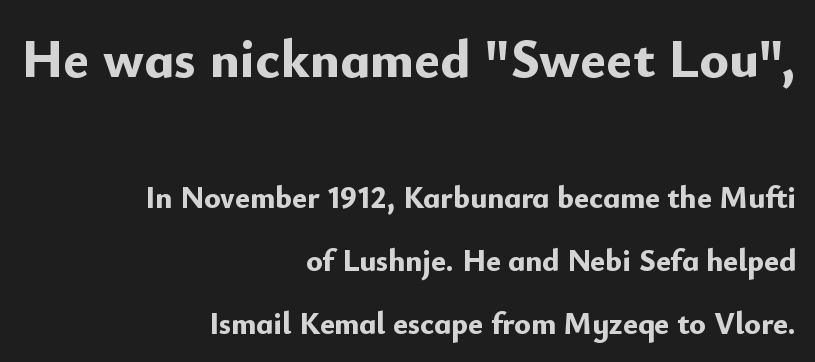
{"serif": "no", "italic": "no", "bold": "yes", "weight": "bold", "width": "normal", "stroke_contrast": "low", "x_height": "small", "monospaced": "no", "underline": "no", "align": "right", "line_spacing": "loose", "line_spacing_ratio": 2.03, "letter_spacing": "normal", "letter_spacing_em": 0.0, "larger_block": "first", "size_ratio": 1.77, "glyph_px": 55}
